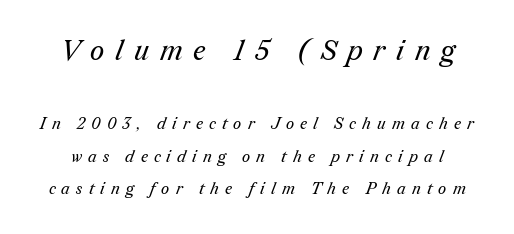
Q: Is the text bold? A: No.
Q: Is the typeface a serif or a sans-serif typeface? A: Serif.
Q: Is the text underlined? A: No.
Q: Is the spacing between letters normal or unusually wide? A: Unusually wide.
Q: Is the spacing between lines tight, normal or loose? A: Loose.
Q: Which block of text is set in a larger size, the first (top) or the second (bottom)? A: The first (top) one.
Q: Width (condensed, normal, or wide)? A: Normal.
Q: Stroke contrast? A: Medium.
Q: x-height? A: Medium.
Q: Monospaced? A: No.
